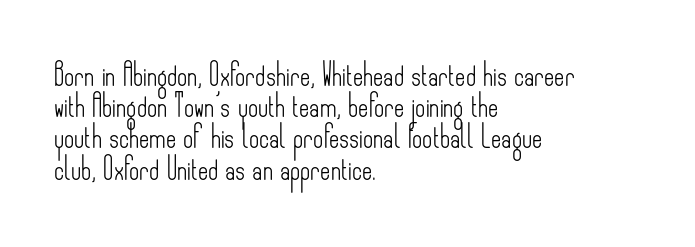
The image shows 22 px text type, upright; set left-aligned, normal line spacing (1.42x), normal letter spacing, not underlined.
